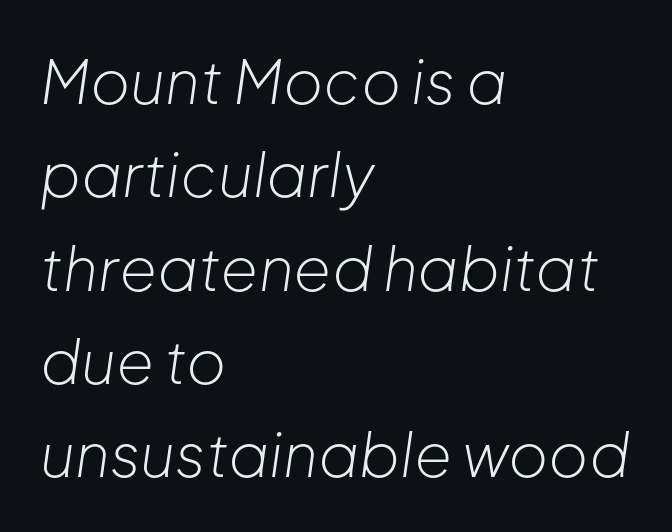
{"italic": "yes", "lean": "right", "slant_degrees": 8, "bold": "no", "weight": "light", "width": "normal", "stroke_contrast": "low", "x_height": "medium", "monospaced": "no", "underline": "no", "align": "left", "line_spacing": "normal", "line_spacing_ratio": 1.53, "letter_spacing": "normal", "letter_spacing_em": 0.0, "glyph_px": 61}
